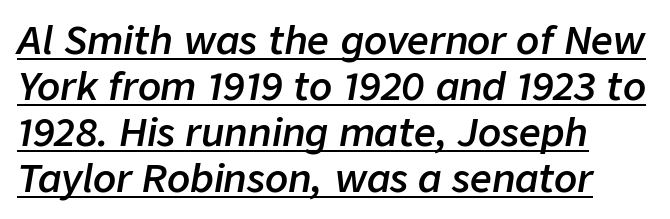
Q: Is the text bold? A: Semi-bold.
Q: Is the text italic (slanted)? A: Yes, it leans right by about 9 degrees.
Q: Is the text underlined? A: Yes.
Q: How is the paragraph aligned? A: Left-aligned.
Q: Is the spacing between letters normal or unusually wide? A: Normal.
Q: Width (condensed, normal, or wide)? A: Normal.
Q: Stroke contrast? A: Low.
Q: x-height? A: Medium.
Q: Monospaced? A: No.
